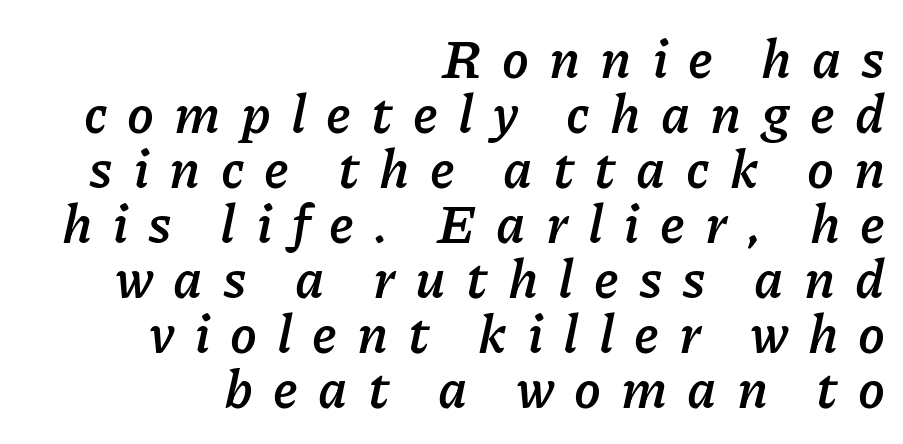
Character widths vary here, with narrow letters taking less room than wide ones. Vertical spacing — tight. Where is the straight margin? On the right. Is the type slanted? Yes — the strokes lean at a clear angle.
